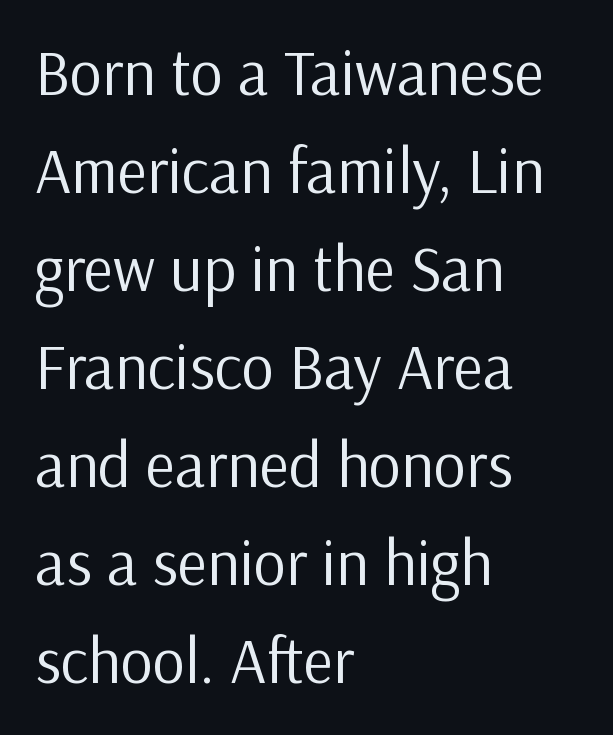
Q: Is the text bold? A: No.
Q: Is the text italic (slanted)? A: No, it is upright.
Q: Is the typeface a serif or a sans-serif typeface? A: Sans-serif.
Q: Is the text underlined? A: No.
Q: How is the paragraph aligned? A: Left-aligned.
Q: Is the spacing between letters normal or unusually wide? A: Normal.
Q: Is the spacing between lines tight, normal or loose? A: Normal.
Q: Width (condensed, normal, or wide)? A: Normal.
Q: Stroke contrast? A: Low.
Q: x-height? A: Medium.
Q: Monospaced? A: No.
